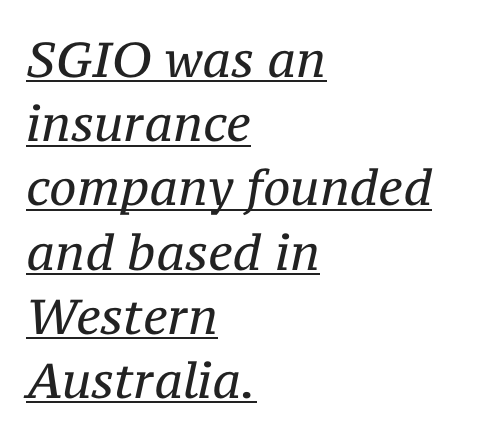
Look at the tracking — it's just the regular setting, nothing added. The rendering uses natural spacing where letterforms have individual widths. Quick note: italic. Each line starts at the same left margin while the right side varies. A baseline rule has been typeset under these characters. I'd call this a serif setting — the letters wear small feet.
